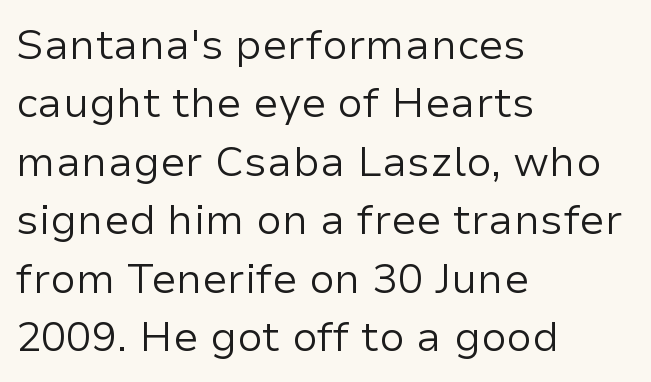
{"serif": "no", "italic": "no", "bold": "no", "weight": "regular", "width": "normal", "stroke_contrast": "low", "x_height": "medium", "monospaced": "no", "underline": "no", "align": "left", "line_spacing": "normal", "line_spacing_ratio": 1.39, "letter_spacing": "normal", "letter_spacing_em": 0.0, "glyph_px": 42}
